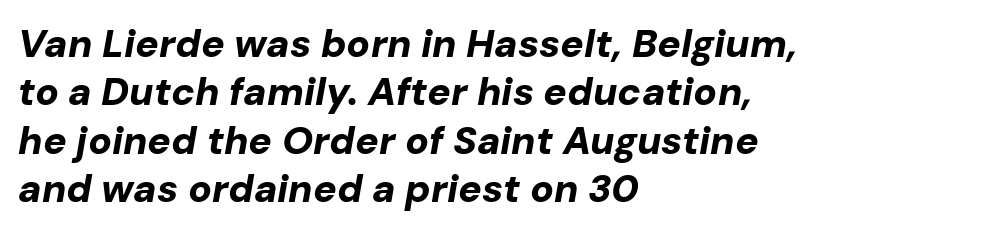
{"italic": "yes", "lean": "right", "slant_degrees": 10, "bold": "yes", "weight": "bold", "width": "normal", "stroke_contrast": "low", "x_height": "medium", "monospaced": "no", "underline": "no", "align": "left", "line_spacing_ratio": 1.24, "letter_spacing": "normal", "letter_spacing_em": 0.0, "glyph_px": 39}
